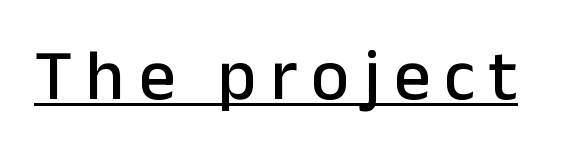
Q: Is the text italic (slanted)? A: No, it is upright.
Q: Is the typeface a serif or a sans-serif typeface? A: Sans-serif.
Q: Is the text underlined? A: Yes.
Q: Width (condensed, normal, or wide)? A: Normal.
Q: Stroke contrast? A: Low.
Q: x-height? A: Medium.
Q: Monospaced? A: No.
